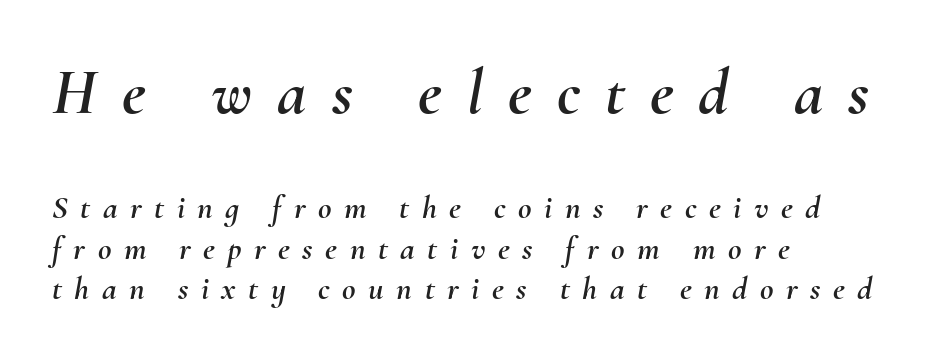
Caption: multi-line text, flush left, ragged right. Would a proofreader flag this as italicized? Yes. Each row of text sits above clean, open space. The face used here appears at its bigger size in the upper chunk. The letters are spread apart with noticeably loose tracking. These lines are rendered in a variable-pitch font.
